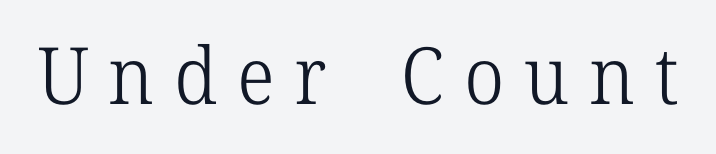
{"serif": "yes", "italic": "no", "bold": "no", "weight": "light", "width": "normal", "stroke_contrast": "low", "x_height": "medium", "monospaced": "no", "underline": "no", "letter_spacing": "wide", "letter_spacing_em": 0.25, "glyph_px": 79}
